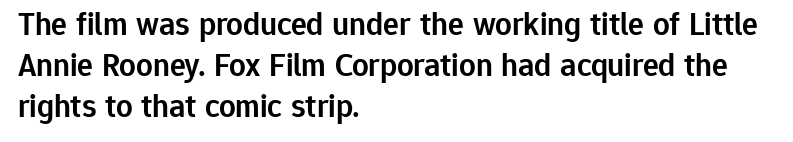
Alignment: flush left. The rows are spaced the way most documents space them. You can tell from the bare stems that sans-serif type was used. Is there any slant? The stems are plumb. The glyphs have the mass of a demibold cut, below bold.
